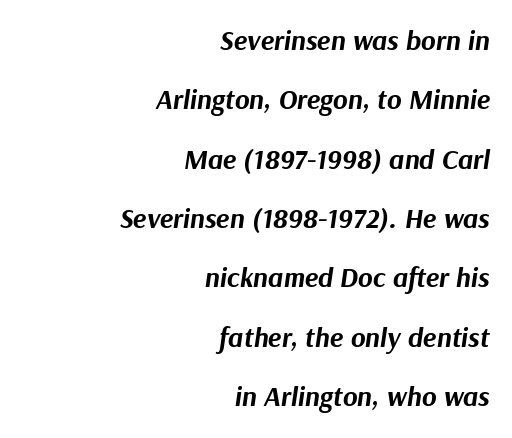
Q: Is the text bold? A: Yes.
Q: Is the text italic (slanted)? A: Yes, it leans right by about 9 degrees.
Q: Is the text underlined? A: No.
Q: How is the paragraph aligned? A: Right-aligned.
Q: Is the spacing between letters normal or unusually wide? A: Normal.
Q: Is the spacing between lines tight, normal or loose? A: Loose.
Q: Width (condensed, normal, or wide)? A: Normal.
Q: Stroke contrast? A: Medium.
Q: x-height? A: Medium.
Q: Monospaced? A: No.
